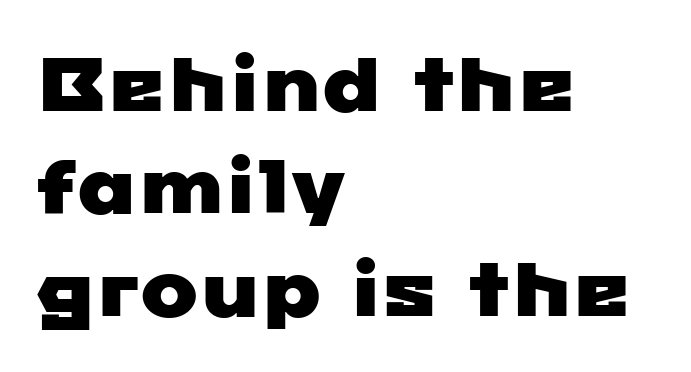
The image shows 77 px wide sans-serif type; set left-aligned, normal line spacing (1.33x), normal letter spacing, not underlined; low stroke contrast and a medium x-height.
